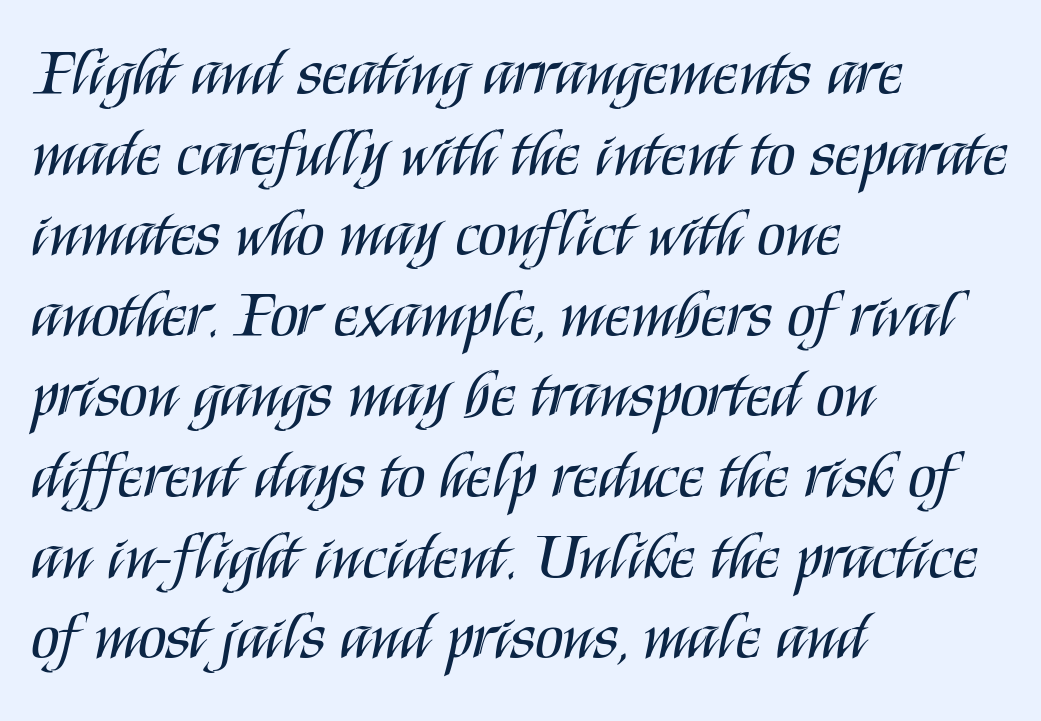
The typesetter chose a ragged-right arrangement here. The glyphs are unaccompanied by any horizontal stroke below them. Default kerning and tracking; the words read as compact shapes. The font is comparable to plain body text, perhaps lighter.
